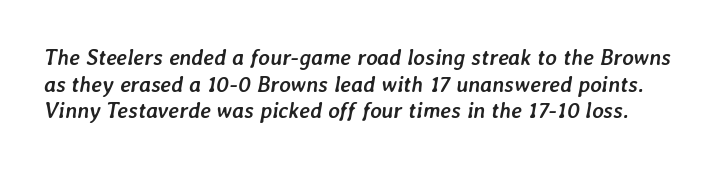
The letterforms sit shoulder to shoulder at normal distance. Plenty of ink on the page — the face is bold. The gap between lines stays unmarked. The typography opts for an oblique posture over an upright one.
